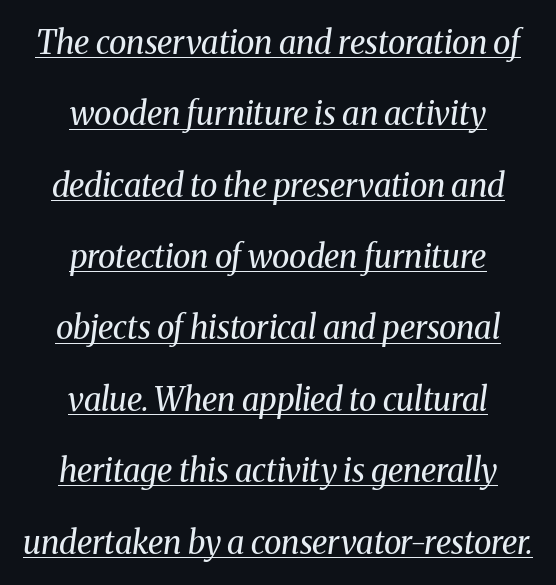
{"serif": "yes", "italic": "yes", "lean": "right", "slant_degrees": 8, "bold": "no", "weight": "regular", "width": "normal", "stroke_contrast": "medium", "x_height": "medium", "monospaced": "no", "underline": "yes", "align": "center", "line_spacing": "loose", "line_spacing_ratio": 2.23, "letter_spacing": "normal", "letter_spacing_em": 0.0, "glyph_px": 32}
